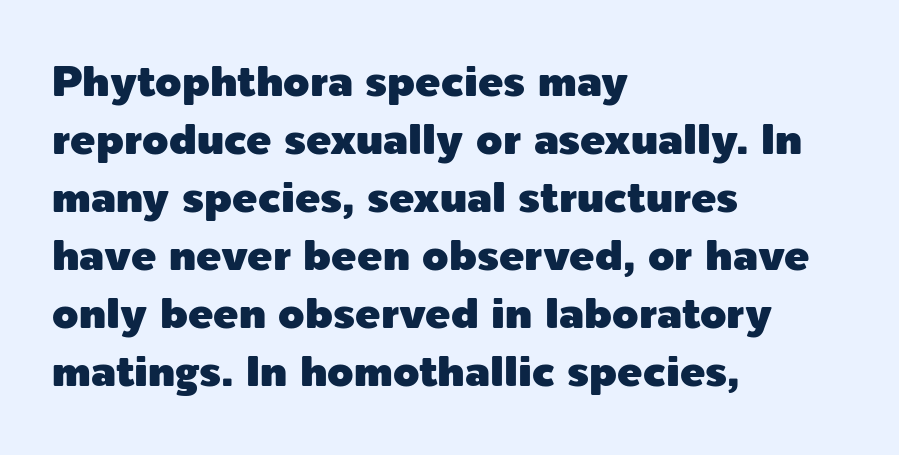
Is the block centered? No — it sits flush against the left margin. Think of a printed novel: that variable character pitch is what you see here. The zone under the glyphs is completely vacant. A typesetter would call this leading conventional body-copy spacing.
